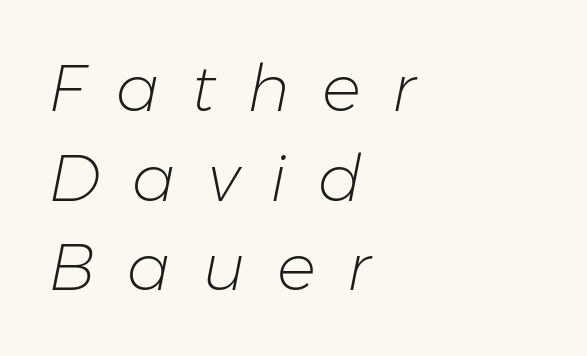
{"italic": "yes", "lean": "right", "slant_degrees": 11, "bold": "no", "weight": "light", "width": "normal", "stroke_contrast": "low", "x_height": "medium", "monospaced": "no", "underline": "no", "align": "left", "line_spacing": "normal", "line_spacing_ratio": 1.38, "letter_spacing": "wide", "letter_spacing_em": 0.49, "glyph_px": 65}
